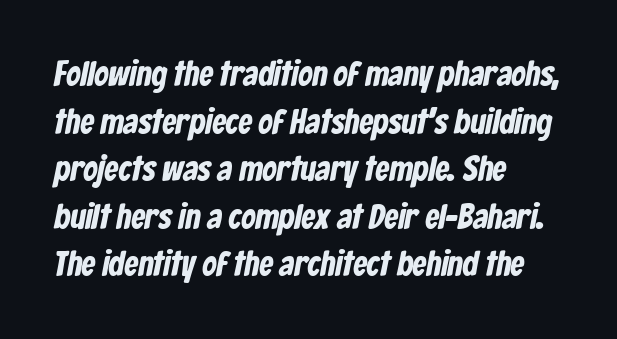
The image shows 35 px condensed sans-serif type; set left-aligned, normal line spacing (1.36x), normal letter spacing, not underlined; low stroke contrast and a medium x-height.
